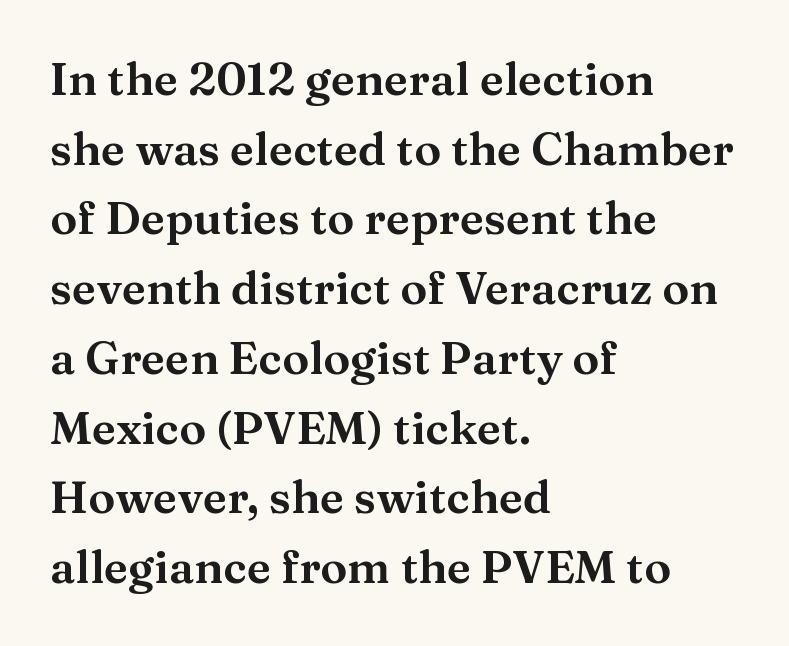
{"serif": "yes", "italic": "no", "width": "wide", "stroke_contrast": "medium", "x_height": "medium", "monospaced": "no", "underline": "no", "align": "left", "line_spacing": "normal", "line_spacing_ratio": 1.55, "letter_spacing": "normal", "letter_spacing_em": 0.0, "glyph_px": 45}
